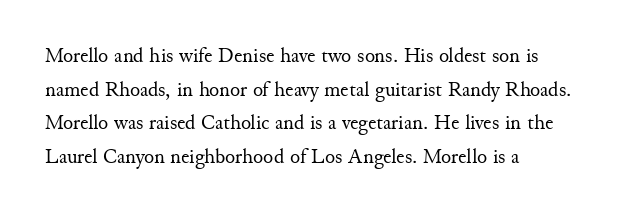
The image shows 21 px text type, upright; set left-aligned, normal line spacing (1.6x), normal letter spacing, not underlined.
